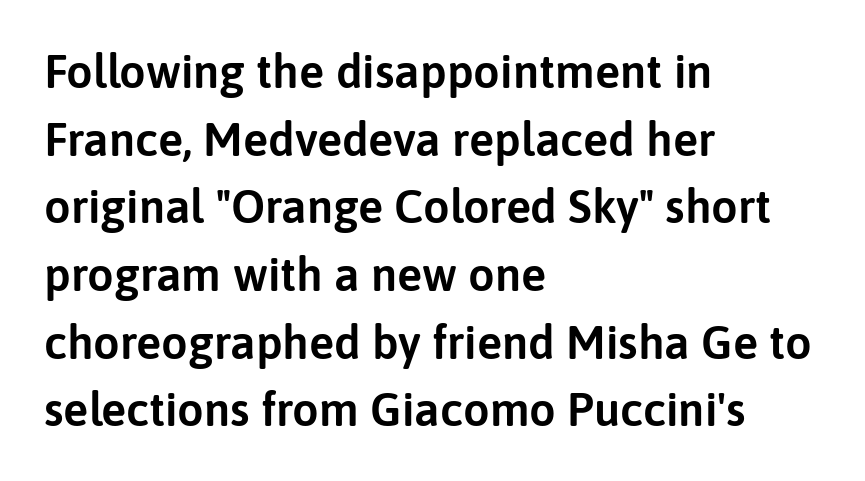
Q: Is the text italic (slanted)? A: No, it is upright.
Q: Is the typeface a serif or a sans-serif typeface? A: Sans-serif.
Q: Is the text underlined? A: No.
Q: How is the paragraph aligned? A: Left-aligned.
Q: Is the spacing between letters normal or unusually wide? A: Normal.
Q: Is the spacing between lines tight, normal or loose? A: Normal.
Q: Width (condensed, normal, or wide)? A: Normal.
Q: Stroke contrast? A: Low.
Q: x-height? A: Medium.
Q: Monospaced? A: No.
